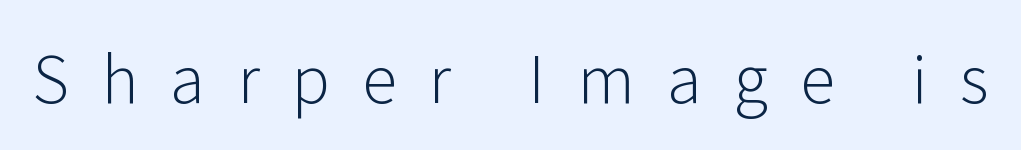
{"serif": "no", "italic": "no", "bold": "no", "weight": "light", "width": "normal", "stroke_contrast": "low", "x_height": "medium", "monospaced": "no", "underline": "no", "letter_spacing": "wide", "letter_spacing_em": 0.5, "glyph_px": 64}
